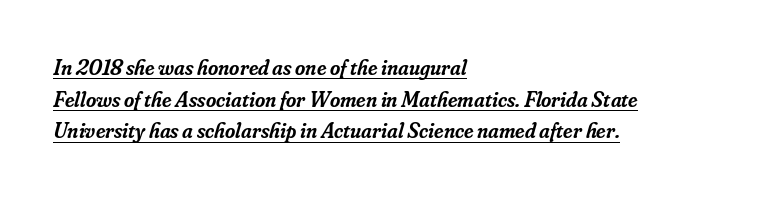
What decoration does the sample have? An underline. In CSS terms this would be text-align: left. A somewhat darkened texture: the type is semibold rather than bold. Tall strokes in this sample are angled rather than plumb. How would I describe the line gaps? Plain and ordinary.
